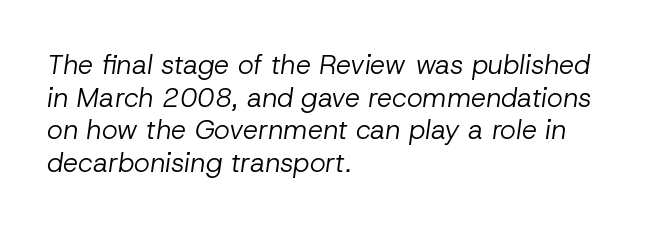
The image shows 27 px text type, italic (leaning right); set left-aligned, line spacing 1.21x, normal letter spacing, not underlined.
